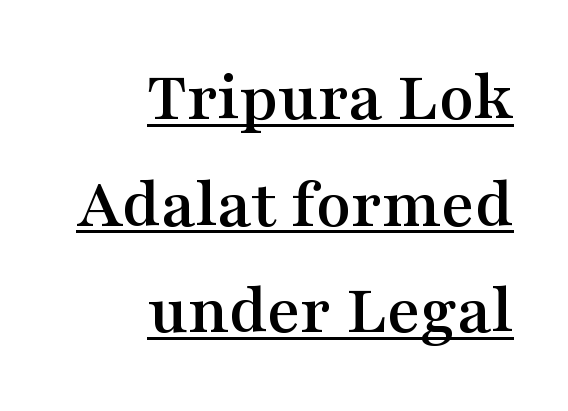
These lines keep a tight, regular rhythm from letter to letter. Does the lettering tilt? It doesn't — this is upright. You could not count columns in this text — the font is proportionally spaced. The specimen includes a rule beneath the text block's lines. The designer left line spacing at the default. You can tell from the footed stems that serif type was used.
